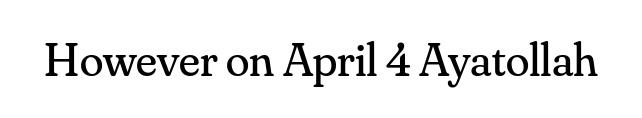
Q: Is the text bold? A: No.
Q: Is the text italic (slanted)? A: No, it is upright.
Q: Is the typeface a serif or a sans-serif typeface? A: Serif.
Q: Is the text underlined? A: No.
Q: Is the spacing between letters normal or unusually wide? A: Normal.
Q: Width (condensed, normal, or wide)? A: Normal.
Q: Stroke contrast? A: Medium.
Q: x-height? A: Small.
Q: Monospaced? A: No.
